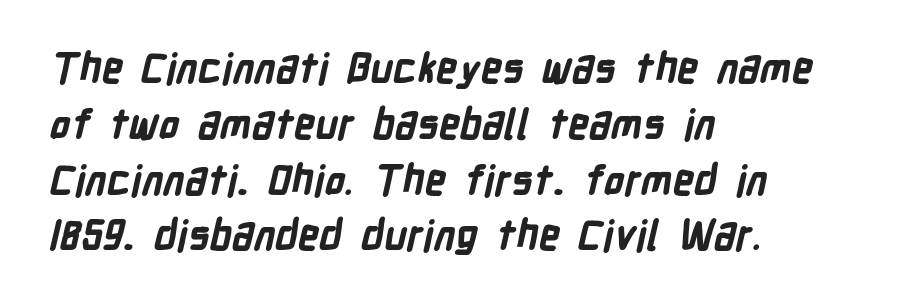
The compositor pushed each line to the left boundary. Character widths vary here, with narrow letters taking less room than wide ones. How are the letters spaced? Ordinarily, with no added tracking. Stroke terminals: plain, sans-serif.
